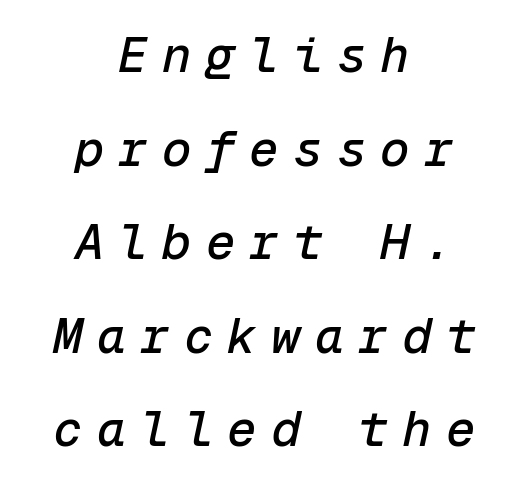
{"italic": "yes", "lean": "right", "slant_degrees": 12, "width": "normal", "stroke_contrast": "low", "x_height": "medium", "monospaced": "yes", "underline": "no", "align": "center", "line_spacing": "loose", "line_spacing_ratio": 1.91, "letter_spacing": "wide", "letter_spacing_em": 0.29, "glyph_px": 49}
